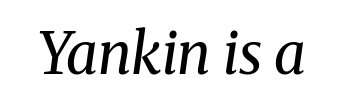
The image shows 57 px regular-weight serif type, italic (leaning right); set normal letter spacing, not underlined; medium stroke contrast and a medium x-height.
